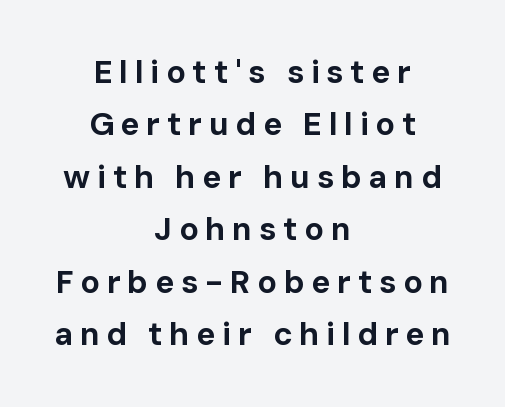
The rendering uses natural spacing where letterforms have individual widths. Every letter is thick-stroked: bold, no question. Examine the stroke ends and you'll find no serifs. Is there any slant? The stems are plumb.
